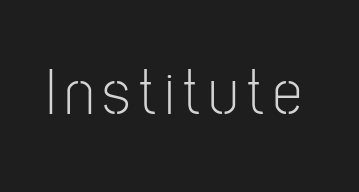
The image shows 65 px light, condensed sans-serif type, upright; set not underlined; low stroke contrast and a medium x-height.
